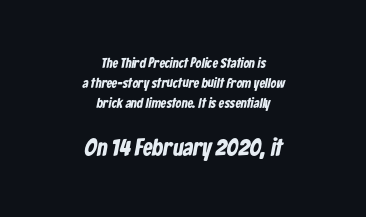
The image shows 24 px bold type; set centered, normal line spacing (1.43x), normal letter spacing, not underlined; the second (bottom) block is 1.71x larger.
